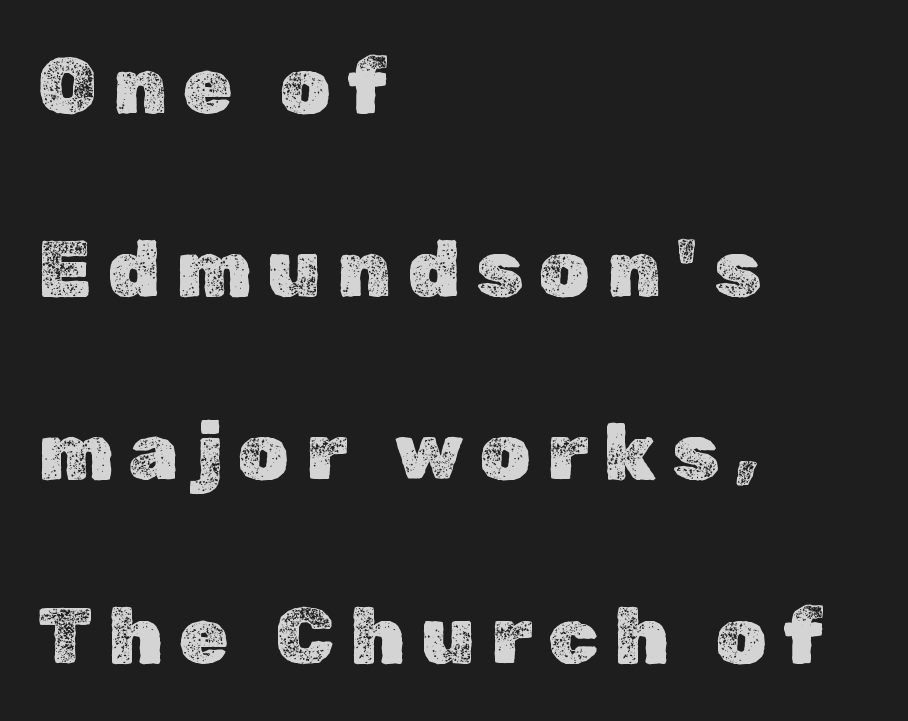
Teacher's note: observe the even left margin — that is flush-left alignment. Each word looks stretched out because of the extra space between its letters. Line spacing here is loose. Italic? Not at all — the glyphs are vertical.
